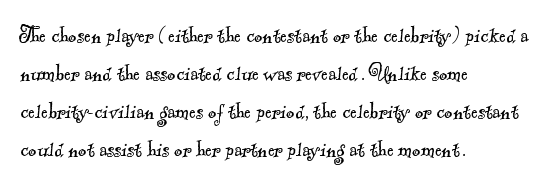
Q: Is the text bold? A: No.
Q: Is the text underlined? A: No.
Q: How is the paragraph aligned? A: Left-aligned.
Q: Is the spacing between letters normal or unusually wide? A: Normal.
Q: Is the spacing between lines tight, normal or loose? A: Normal.
